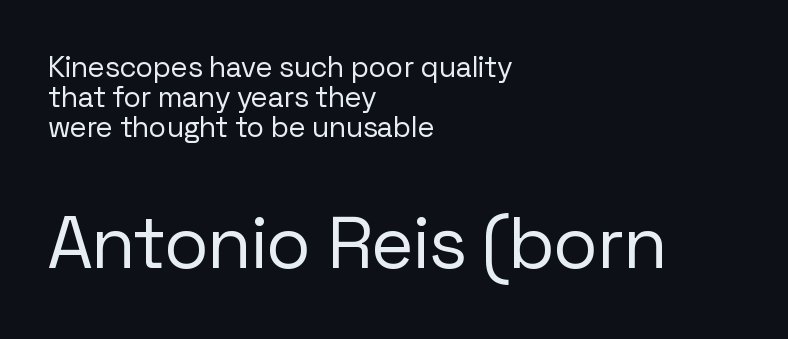
The letterforms sit shoulder to shoulder at normal distance. Descender tails drop into unmarked territory. The designer gave the closing block more size than the opening block. The lines are quadded left. No chunkiness to these letters — they're not bold. Tightly led — the rows are bunched.
